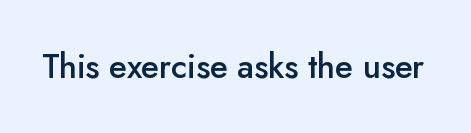
Compared with an ordinary text face, these strokes are moderately heavier — a semibold. Underlining? Definitely not there. Caption: standard tracking, unaltered. Style check: upright.
